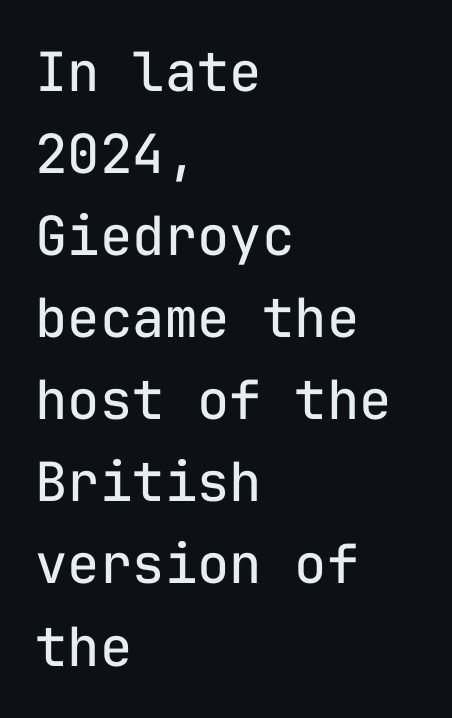
The typesetter chose a ragged-right arrangement here. Ink coverage per letter is moderate at most. Designer's note — italics off, roman on. These lines are rendered in a fixed-pitch font. The text was rendered using a sans face with plain stroke endings. The gaps between neighbouring characters are ordinary and unremarkable.
